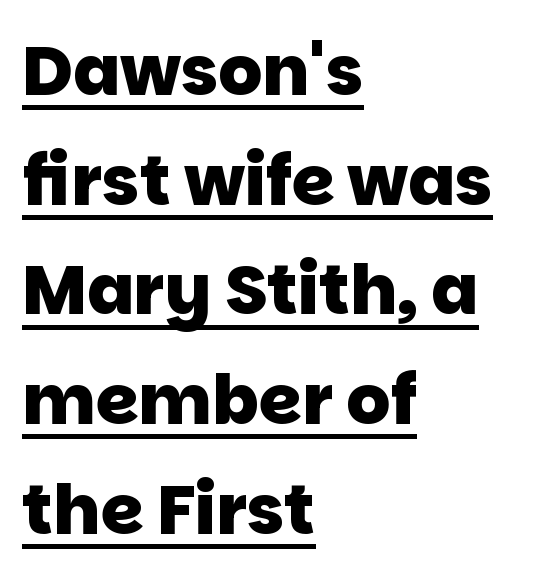
{"serif": "no", "bold": "yes", "weight": "heavy", "width": "normal", "stroke_contrast": "low", "x_height": "large", "monospaced": "no", "underline": "yes", "align": "left", "line_spacing": "normal", "line_spacing_ratio": 1.59, "letter_spacing": "normal", "letter_spacing_em": 0.0, "glyph_px": 69}
